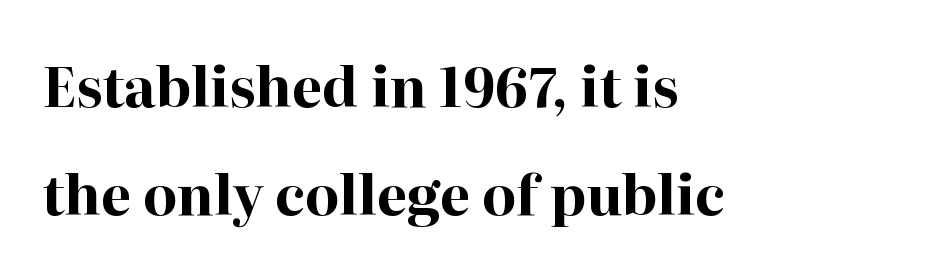
The letters stand straight up with perfectly vertical stems. Note the varied advance widths — an 'i' is clearly narrower than an 'm'. Every row of glyphs begins at an identical x-position on the left. Short note: letters normally spaced.
